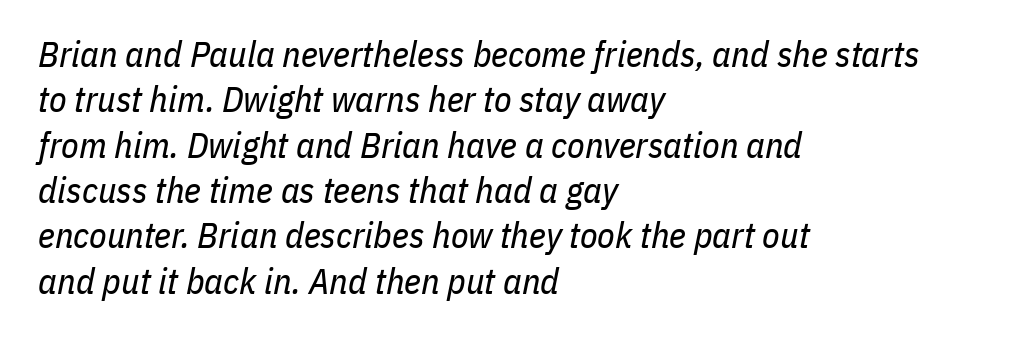
The image shows 36 px regular-weight, condensed type, italic (leaning right); set left-aligned, normal line spacing (1.26x), normal letter spacing, not underlined; low stroke contrast and a medium x-height.
